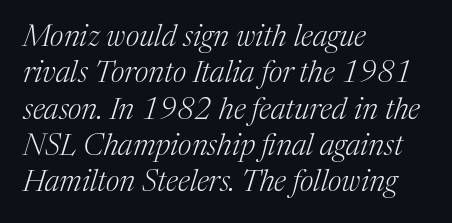
Q: Is the text bold? A: No.
Q: Is the text italic (slanted)? A: Yes, it leans right by about 17 degrees.
Q: Is the typeface a serif or a sans-serif typeface? A: Serif.
Q: Is the text underlined? A: No.
Q: How is the paragraph aligned? A: Left-aligned.
Q: Is the spacing between letters normal or unusually wide? A: Normal.
Q: Width (condensed, normal, or wide)? A: Normal.
Q: Stroke contrast? A: Medium.
Q: x-height? A: Medium.
Q: Monospaced? A: No.
